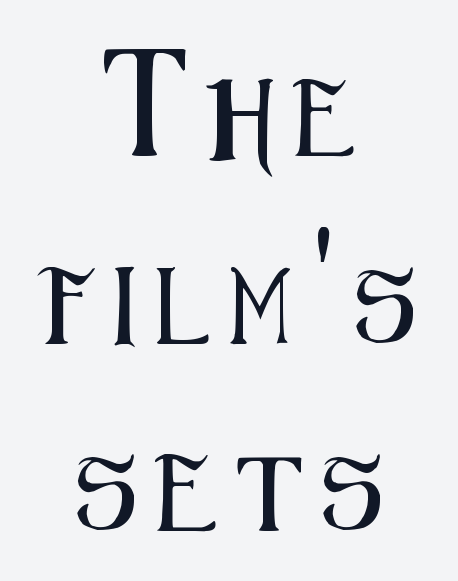
The image shows 76 px condensed type, upright; set centered, loose line spacing (2.47x), unusually wide letter spacing (+0.26 em), not underlined; medium stroke contrast and a medium x-height.
